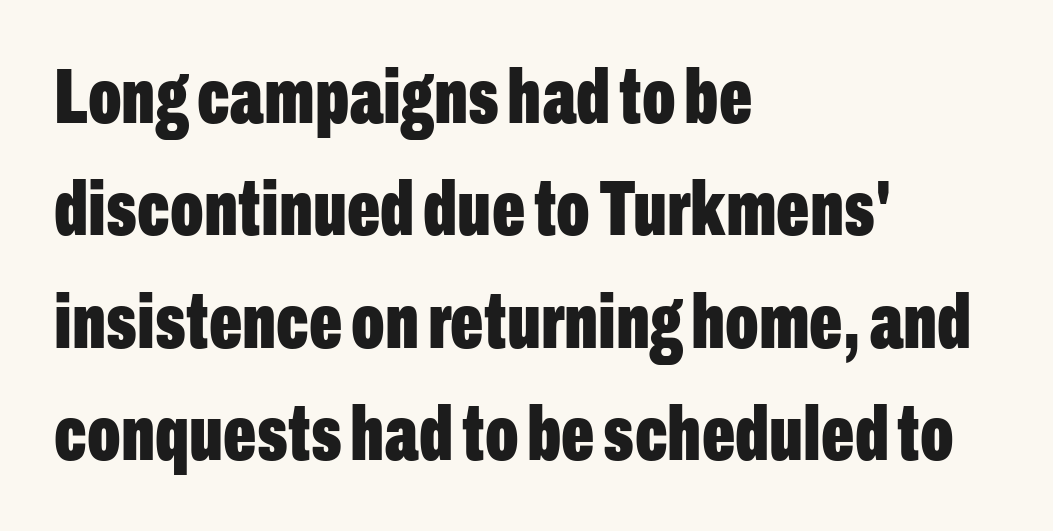
The sample has been set heavy, in full bold. The passage shown is typed in a proportional face where columns would drift. The lettering stays uniformly vertical, giving the passage a roman look. Line beginnings align vertically; line endings do not. To sum up the face: it is a sans, with no serifs.
